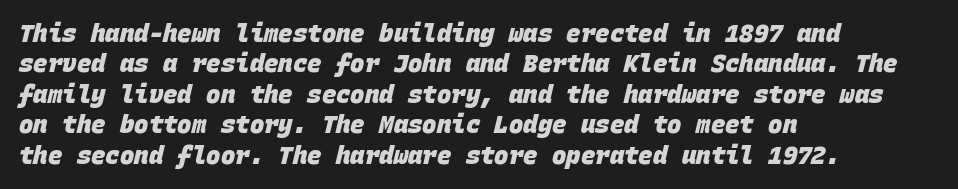
The image shows 24 px bold type; set left-aligned, normal line spacing (1.27x), normal letter spacing, not underlined.
